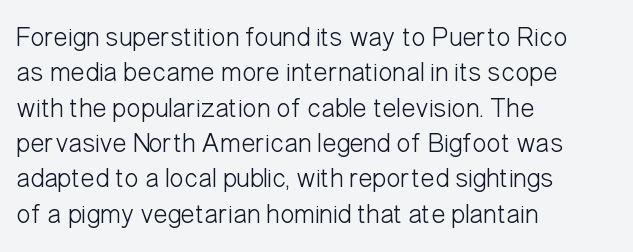
The image shows 27 px text type, upright; set left-aligned, normal line spacing (1.31x), normal letter spacing, not underlined.
